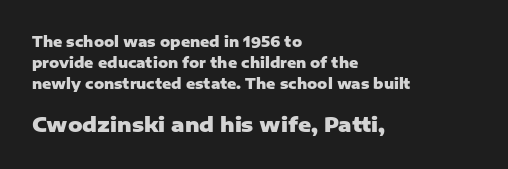
Note: smaller setting up top, larger setting below. Short and long lines alike share a common starting point at left. You could call the tracking neutral — neither tight nor loose. Weight check: bold — yes, fully. The typography opts for an upright posture over an oblique one. The passage shown is not underscored anywhere.
